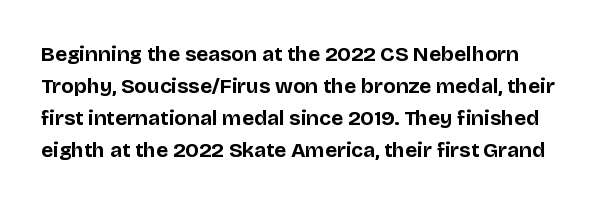
{"italic": "no", "bold": "yes", "underline": "no", "line_spacing": "normal", "line_spacing_ratio": 1.52, "letter_spacing": "normal", "letter_spacing_em": 0.0, "glyph_px": 21}
